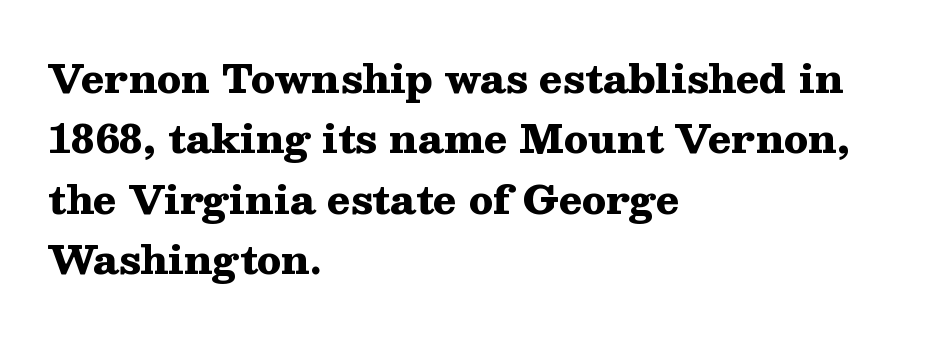
{"serif": "yes", "italic": "no", "bold": "yes", "weight": "heavy", "width": "wide", "stroke_contrast": "medium", "x_height": "medium", "monospaced": "no", "underline": "no", "align": "left", "line_spacing": "normal", "line_spacing_ratio": 1.55, "letter_spacing": "normal", "letter_spacing_em": 0.0, "glyph_px": 39}
